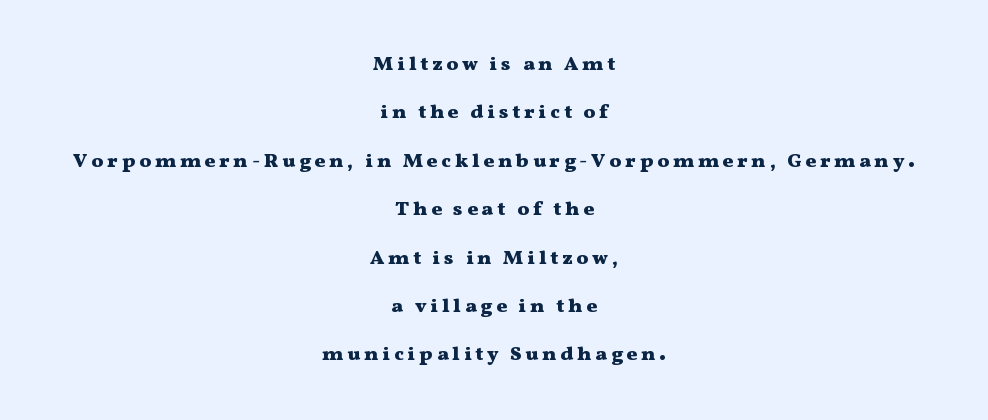
Q: Is the text bold? A: Yes.
Q: Is the text italic (slanted)? A: No, it is upright.
Q: Is the text underlined? A: No.
Q: How is the paragraph aligned? A: Centered.
Q: Is the spacing between lines tight, normal or loose? A: Loose.
